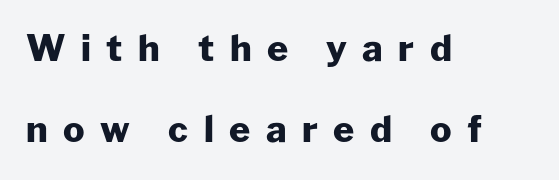
Character widths vary here, with narrow letters taking less room than wide ones. Regarding serifs, this sample does without them. Typographic density is high because the face is bold. Style check: upright. Line spacing here is loose.
